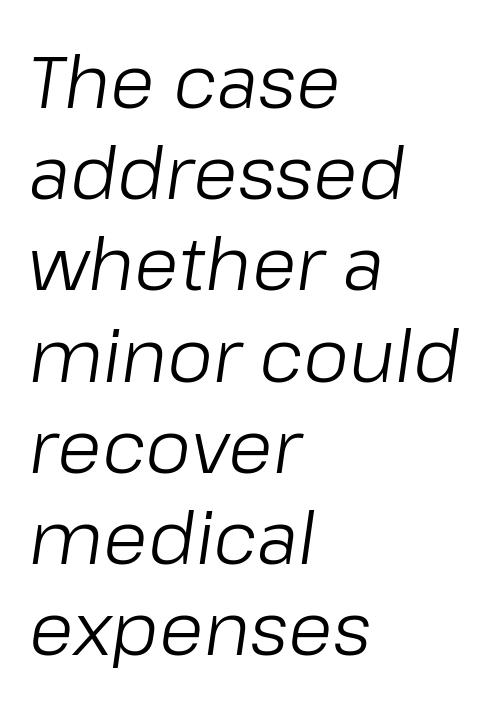
The image shows 73 px light type, italic (leaning right); set left-aligned, normal line spacing (1.25x), normal letter spacing, not underlined; low stroke contrast and a medium x-height.
